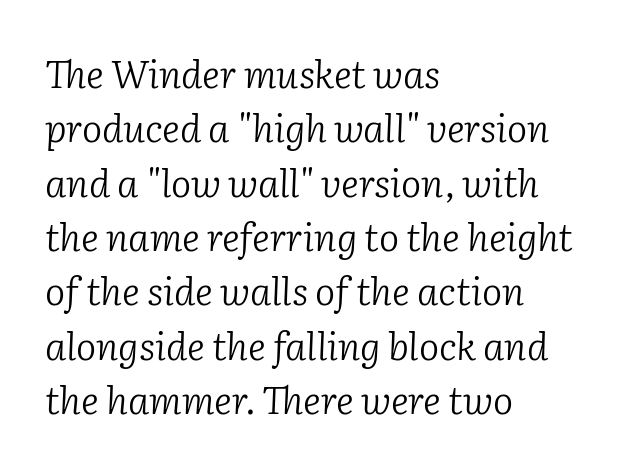
The face looks like a standard text weight, possibly lighter. The designer left line spacing at the default. This rendering uses left alignment, leaving the right contour irregular. Clear beneath every line of the passage. Type style note: has serifs.
